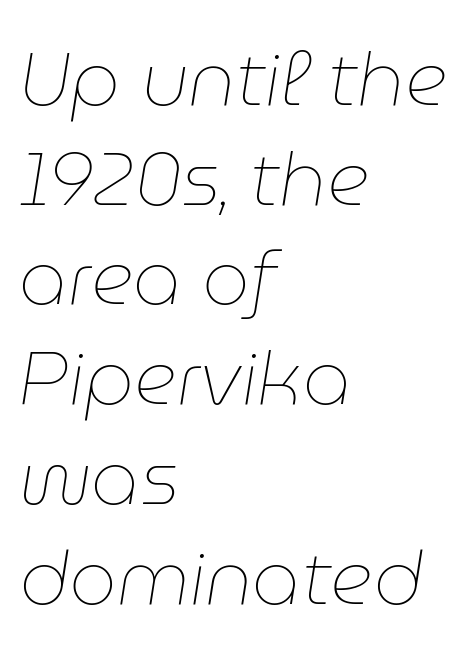
Leading: standard. Compared with a typical body face, this is equally light or lighter still. Which margin do the lines hug? The left one — the right edge is uneven. Tracking here is standard; glyphs follow each other at the usual distance. The specimen omits any rule beneath the text block's lines.
